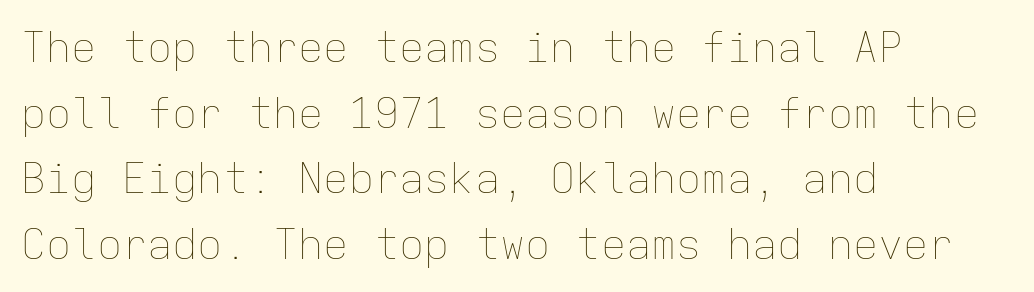
{"italic": "no", "bold": "no", "weight": "thin", "width": "normal", "stroke_contrast": "low", "x_height": "medium", "monospaced": "yes", "underline": "no", "align": "left", "line_spacing": "normal", "line_spacing_ratio": 1.56, "letter_spacing": "normal", "letter_spacing_em": 0.0, "glyph_px": 42}
